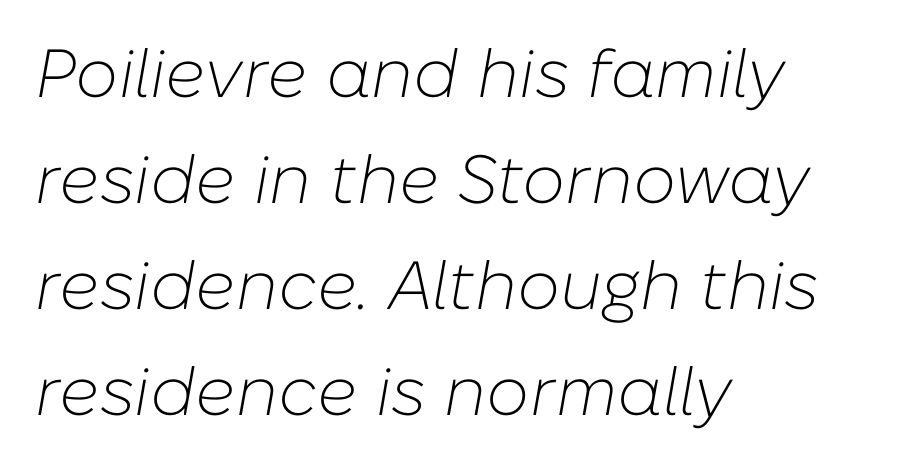
{"italic": "yes", "lean": "right", "slant_degrees": 10, "bold": "no", "weight": "light", "width": "normal", "stroke_contrast": "low", "x_height": "medium", "monospaced": "no", "underline": "no", "align": "left", "line_spacing": "normal", "line_spacing_ratio": 1.56, "letter_spacing": "normal", "letter_spacing_em": 0.0, "glyph_px": 68}
